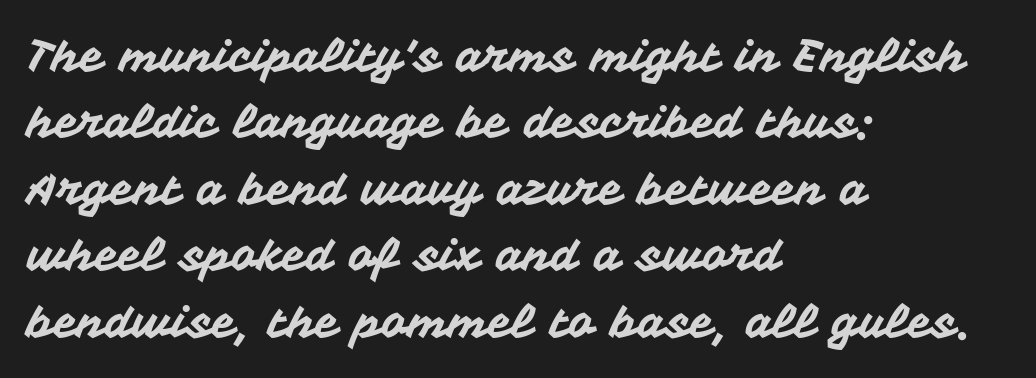
The glyphs in this specimen are sans serif. A clean baseline with only descenders dipping below it. This sample uses plain, unmodified letter spacing. Vertically, the passage feels balanced, rows spaced as you'd expect. The rendering uses natural spacing where letterforms have individual widths. All the whitespace from short lines collects on the right.
